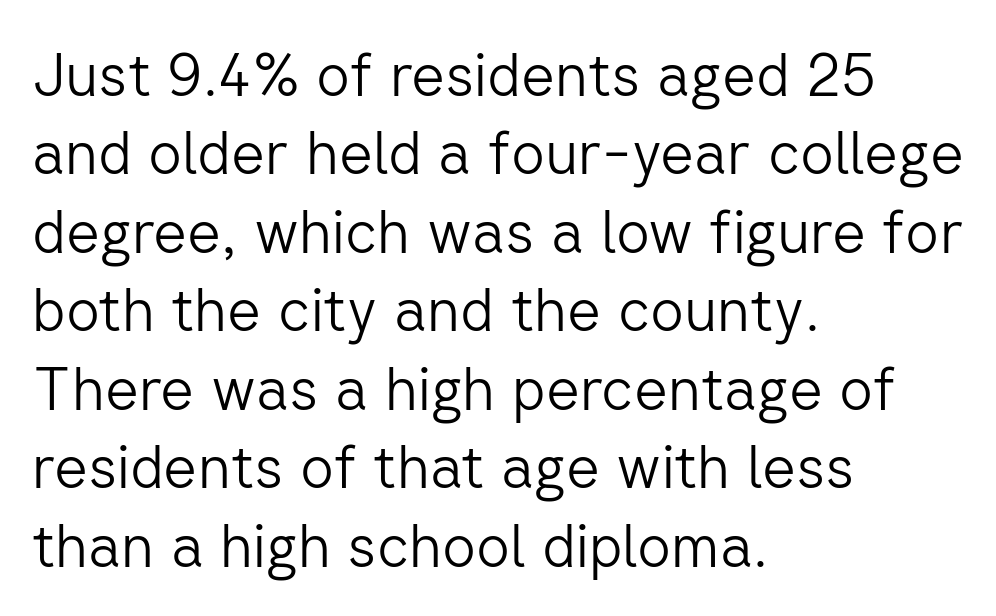
Q: Is the text bold? A: No.
Q: Is the text italic (slanted)? A: No, it is upright.
Q: Is the typeface a serif or a sans-serif typeface? A: Sans-serif.
Q: Is the text underlined? A: No.
Q: How is the paragraph aligned? A: Left-aligned.
Q: Is the spacing between letters normal or unusually wide? A: Normal.
Q: Is the spacing between lines tight, normal or loose? A: Normal.
Q: Width (condensed, normal, or wide)? A: Normal.
Q: Stroke contrast? A: Low.
Q: x-height? A: Medium.
Q: Monospaced? A: No.
